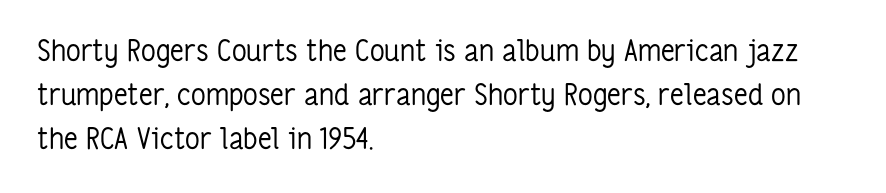
The image shows 29 px regular-weight, condensed sans-serif type, upright; set left-aligned, normal line spacing (1.52x), normal letter spacing, not underlined; low stroke contrast and a medium x-height.
